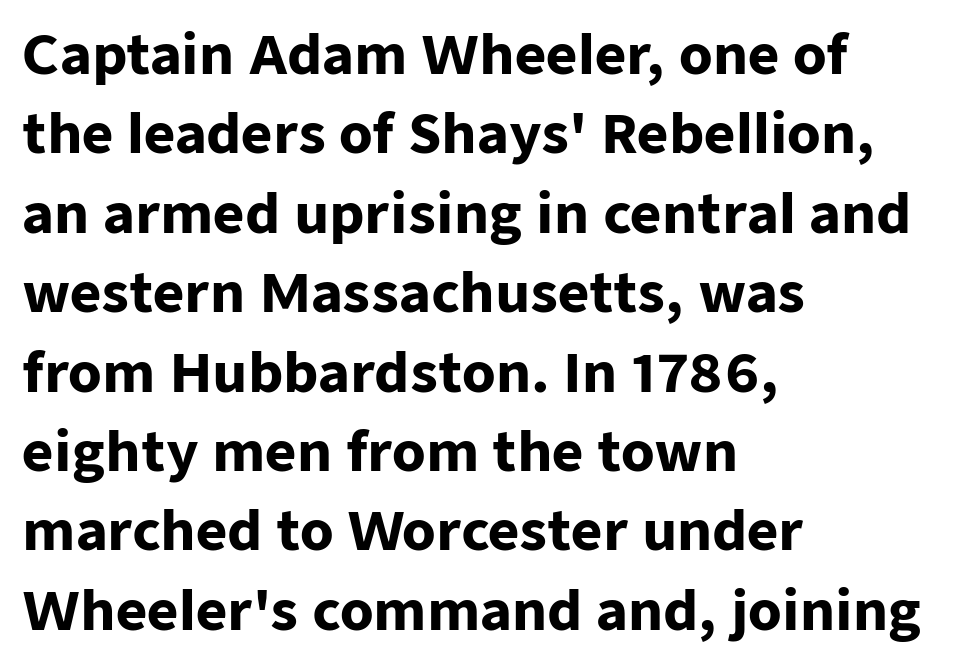
{"serif": "no", "italic": "no", "bold": "yes", "weight": "heavy", "width": "normal", "stroke_contrast": "low", "x_height": "medium", "monospaced": "no", "underline": "no", "align": "left", "line_spacing": "normal", "line_spacing_ratio": 1.47, "letter_spacing": "normal", "letter_spacing_em": 0.0, "glyph_px": 54}
